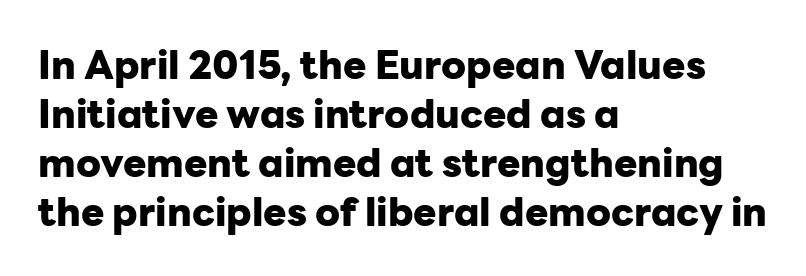
Q: Is the text bold? A: Yes.
Q: Is the text italic (slanted)? A: No, it is upright.
Q: Is the typeface a serif or a sans-serif typeface? A: Sans-serif.
Q: Is the text underlined? A: No.
Q: How is the paragraph aligned? A: Left-aligned.
Q: Is the spacing between letters normal or unusually wide? A: Normal.
Q: Is the spacing between lines tight, normal or loose? A: Normal.
Q: Width (condensed, normal, or wide)? A: Normal.
Q: Stroke contrast? A: Low.
Q: x-height? A: Medium.
Q: Monospaced? A: No.
